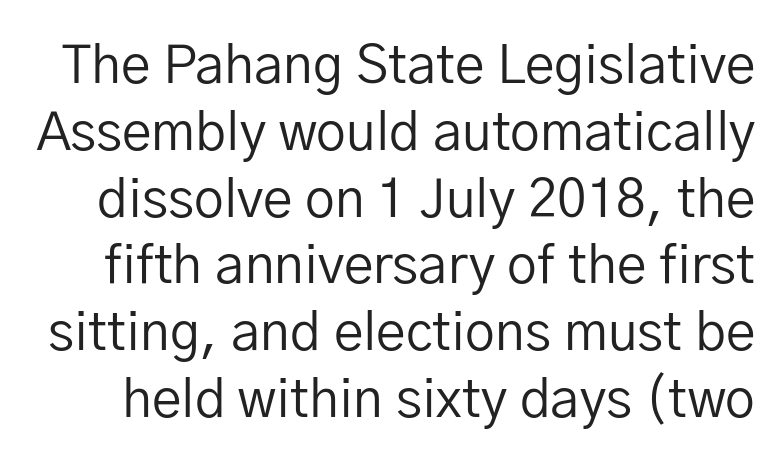
The image shows 53 px regular-weight sans-serif type, upright; set normal line spacing (1.26x), normal letter spacing, not underlined; low stroke contrast and a medium x-height.
